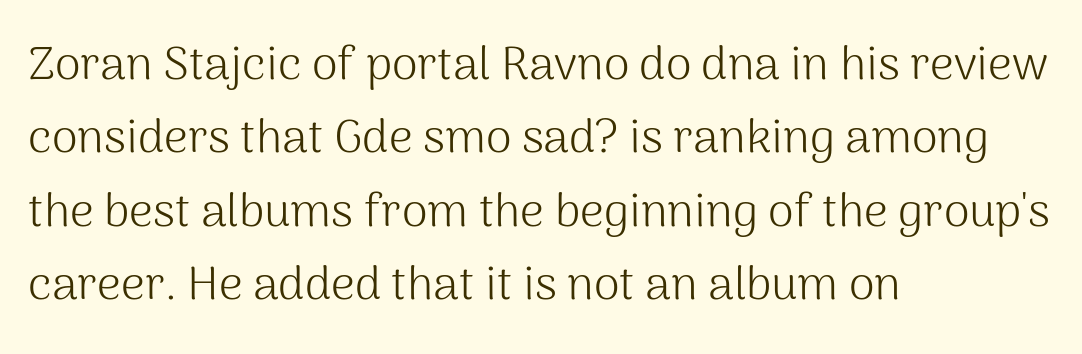
The image shows 47 px light sans-serif type, upright; set left-aligned, normal line spacing (1.56x), normal letter spacing, not underlined; medium stroke contrast and a medium x-height.
